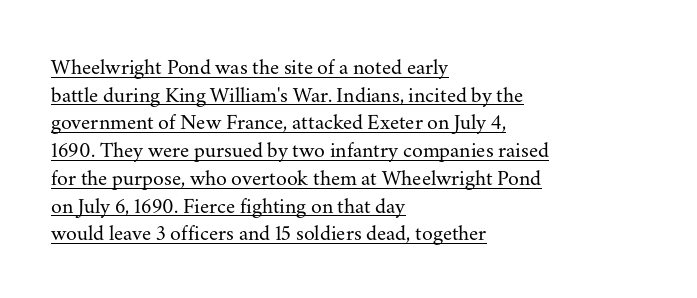
Notice how the passage keeps a crisp vertical edge on the left only. Rendered with straight, roman letterforms. Students, observe the line beneath the letters — that is underlining. In terms of leading, this rendering sits right in the middle. Stroke mass is kept to a normal reading level or below.
